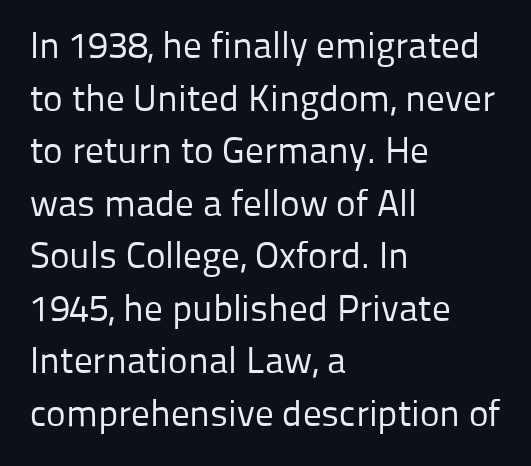
The image shows 37 px regular-weight sans-serif type, upright; set left-aligned, normal line spacing (1.42x), normal letter spacing, not underlined; low stroke contrast and a medium x-height.
